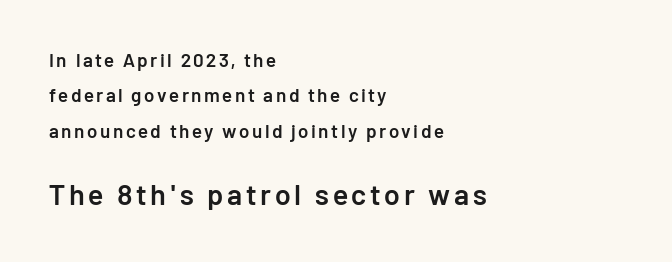
The image shows 29 px semibold sans-serif type, upright; set left-aligned, line spacing 1.86x, not underlined; the second (bottom) block is 1.53x larger; low stroke contrast and a medium x-height.
